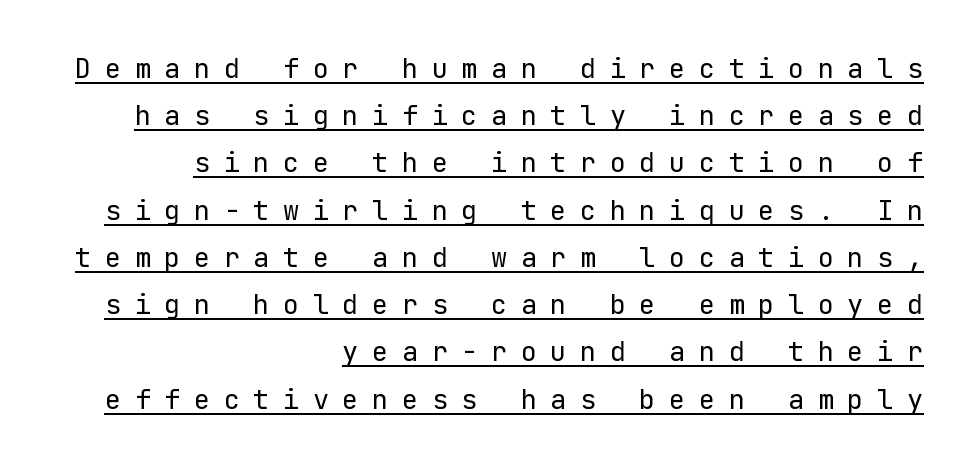
Q: Is the text bold? A: No.
Q: Is the text italic (slanted)? A: No, it is upright.
Q: Is the text underlined? A: Yes.
Q: How is the paragraph aligned? A: Right-aligned.
Q: Is the spacing between letters normal or unusually wide? A: Unusually wide.
